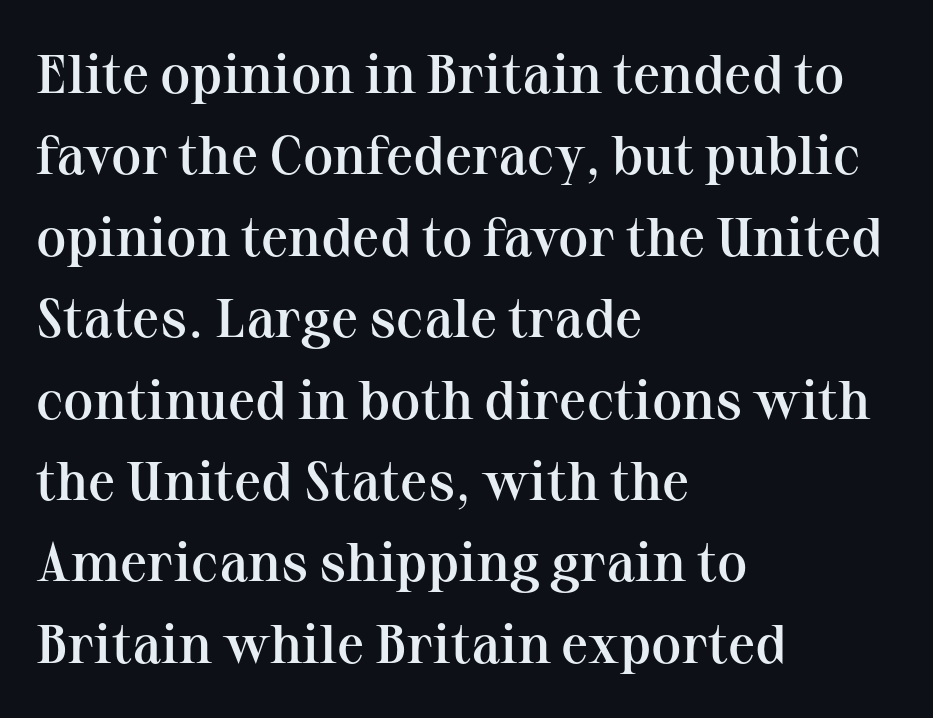
Emphasis by weight is partial: semibold. Is there any slant? The stems are plumb. The designer left line spacing at the default. Old-style or modern, the face here clearly has serifs.
